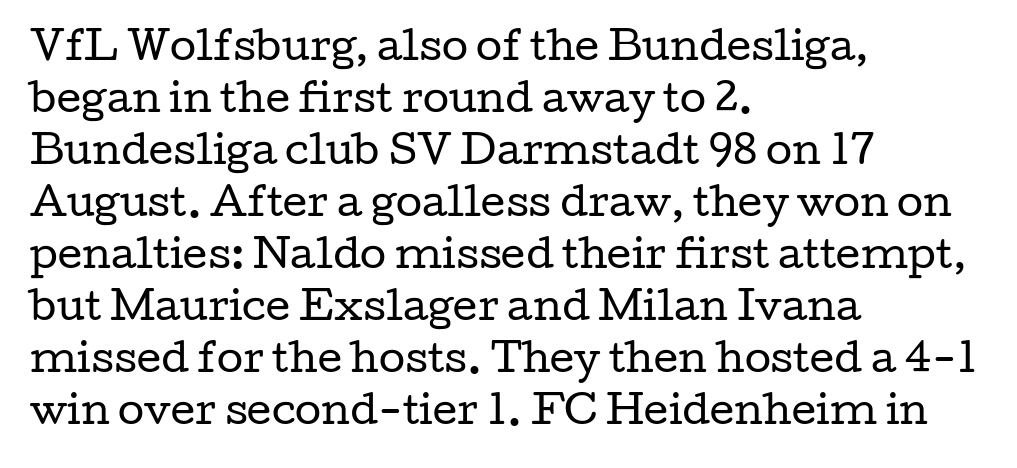
{"serif": "yes", "italic": "no", "bold": "no", "weight": "regular", "width": "wide", "stroke_contrast": "low", "x_height": "medium", "monospaced": "no", "underline": "no", "align": "left", "line_spacing": "normal", "line_spacing_ratio": 1.37, "letter_spacing": "normal", "letter_spacing_em": 0.0, "glyph_px": 38}
